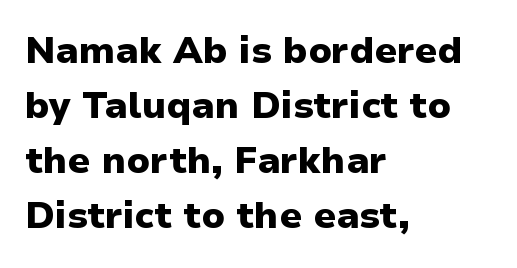
{"serif": "no", "italic": "no", "bold": "yes", "weight": "heavy", "width": "normal", "stroke_contrast": "low", "x_height": "medium", "monospaced": "no", "underline": "no", "align": "left", "line_spacing": "normal", "line_spacing_ratio": 1.49, "letter_spacing": "normal", "letter_spacing_em": 0.0, "glyph_px": 37}
